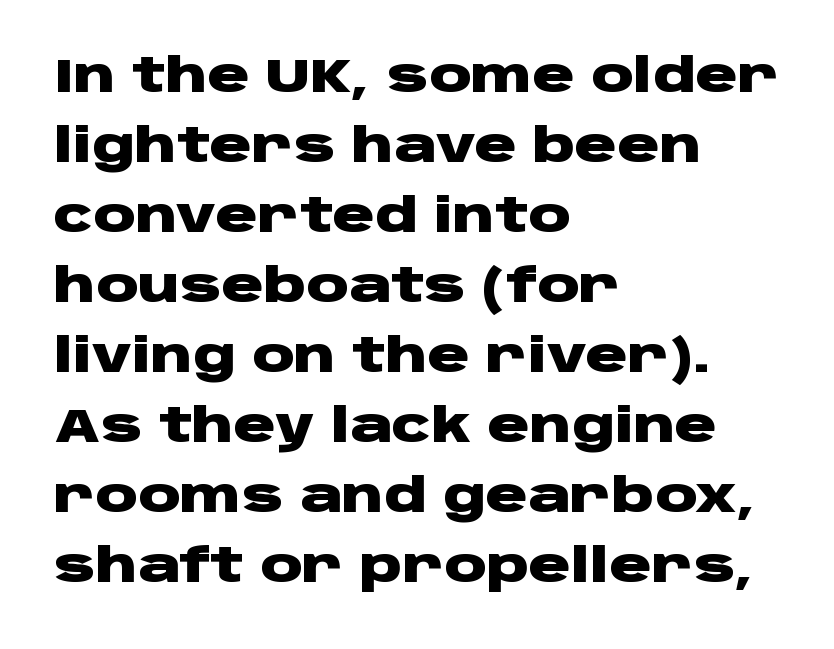
{"serif": "no", "italic": "no", "bold": "yes", "weight": "heavy", "width": "wide", "stroke_contrast": "low", "x_height": "large", "monospaced": "no", "underline": "no", "align": "left", "line_spacing": "normal", "line_spacing_ratio": 1.49, "letter_spacing": "normal", "letter_spacing_em": 0.0, "glyph_px": 47}
